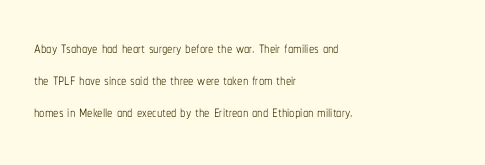
Vertical strokes here are truly vertical. The paragraph has a hard left edge and a soft right edge. The rendering uses a moderate line-height, typical for paragraphs. The cut favours lightness, reaching ordinary text weight at its darkest.
